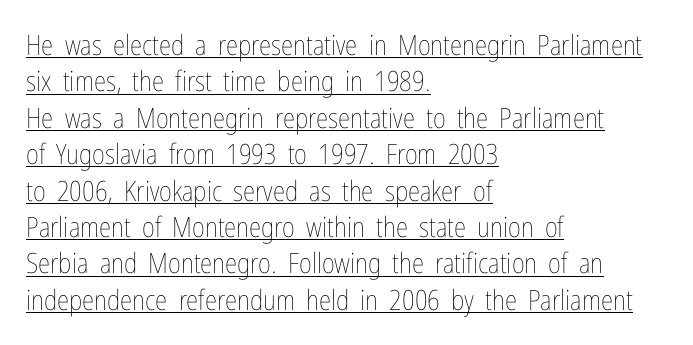
{"italic": "no", "bold": "no", "weight": "thin", "width": "condensed", "stroke_contrast": "low", "x_height": "medium", "monospaced": "no", "underline": "yes", "align": "left", "line_spacing": "normal", "line_spacing_ratio": 1.3, "letter_spacing": "normal", "letter_spacing_em": 0.0, "glyph_px": 28}
